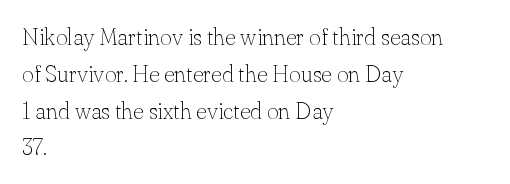
The image shows 23 px text type, upright; set left-aligned, normal line spacing (1.6x), normal letter spacing, not underlined.
